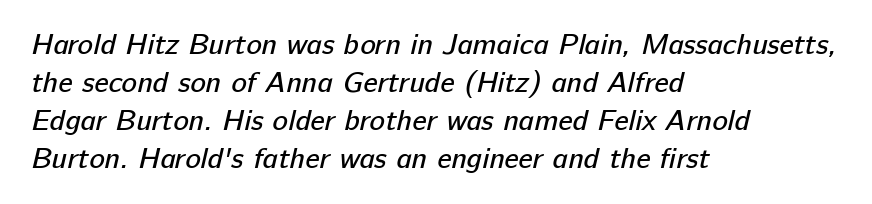
Q: Is the text bold? A: No.
Q: Is the typeface a serif or a sans-serif typeface? A: Sans-serif.
Q: Is the text underlined? A: No.
Q: How is the paragraph aligned? A: Left-aligned.
Q: Is the spacing between letters normal or unusually wide? A: Normal.
Q: Is the spacing between lines tight, normal or loose? A: Normal.
Q: Width (condensed, normal, or wide)? A: Normal.
Q: Stroke contrast? A: Low.
Q: x-height? A: Medium.
Q: Monospaced? A: No.
